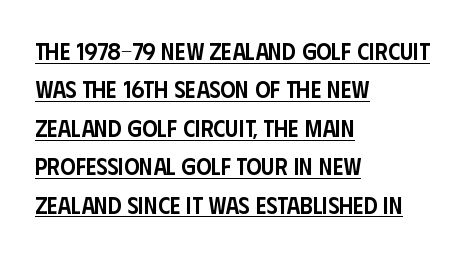
Q: Is the text bold? A: Semi-bold.
Q: Is the text italic (slanted)? A: No, it is upright.
Q: Is the text underlined? A: Yes.
Q: How is the paragraph aligned? A: Left-aligned.
Q: Is the spacing between letters normal or unusually wide? A: Normal.
Q: Is the spacing between lines tight, normal or loose? A: Normal.
